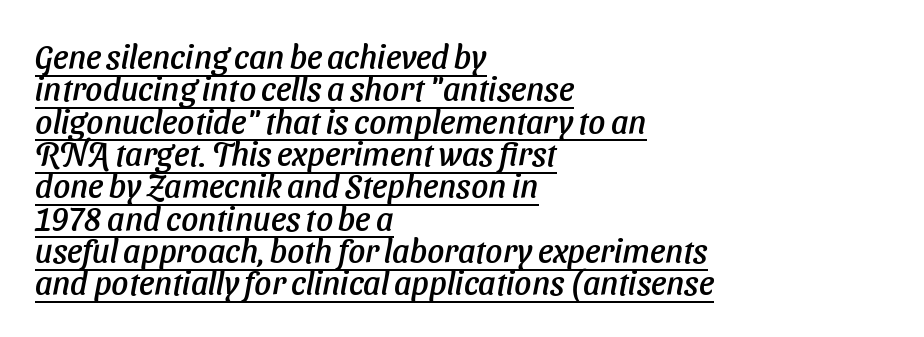
Where is the straight margin? On the left. These lines are rendered in a variable-pitch font. Tracking value appears to be zero — textbook default spacing. The sample's only ornament is a line tracing under the words.
